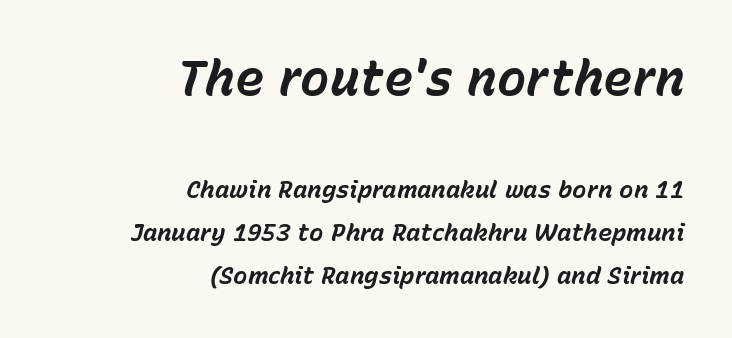
These lines were composed using italics. Each glyph is drawn with heavy, bold strokes. In terms of letterspacing, this is plain default setting. Reading top to bottom, the characters get smaller at the block break. Is this a fixed-width face? No — the glyphs have proportional, varying widths. Letters rest on an invisible, unmarked baseline.
